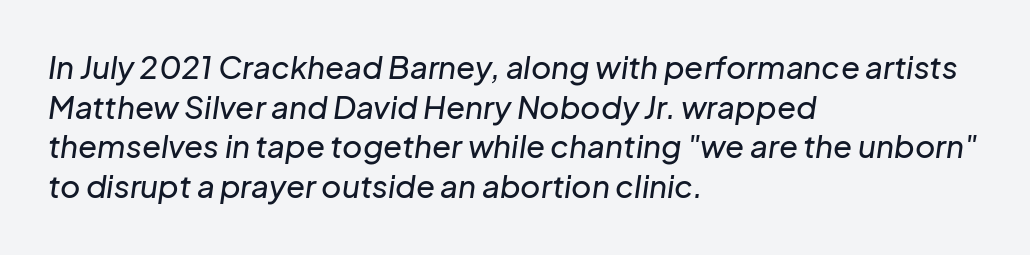
Students, note that the glyphs here touch the page at normal intervals. The rendering uses natural spacing where letterforms have individual widths. How would I describe the line gaps? Plain and ordinary. Does the copy run flush right? No — it runs flush left.
